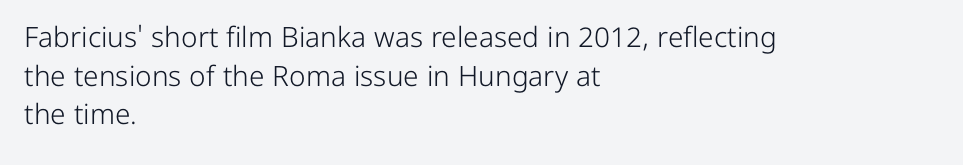
{"serif": "no", "italic": "no", "bold": "no", "weight": "light", "width": "normal", "stroke_contrast": "low", "x_height": "medium", "monospaced": "no", "underline": "no", "align": "left", "line_spacing": "normal", "line_spacing_ratio": 1.38, "letter_spacing": "normal", "letter_spacing_em": 0.0, "glyph_px": 28}
